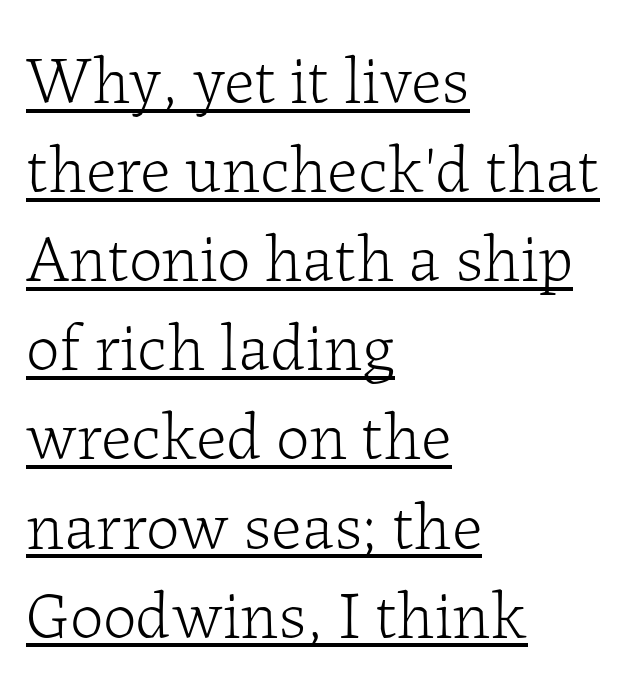
{"serif": "yes", "italic": "no", "bold": "no", "weight": "light", "width": "normal", "stroke_contrast": "low", "x_height": "medium", "monospaced": "no", "underline": "yes", "align": "left", "line_spacing": "normal", "line_spacing_ratio": 1.33, "letter_spacing": "normal", "letter_spacing_em": 0.0, "glyph_px": 67}
